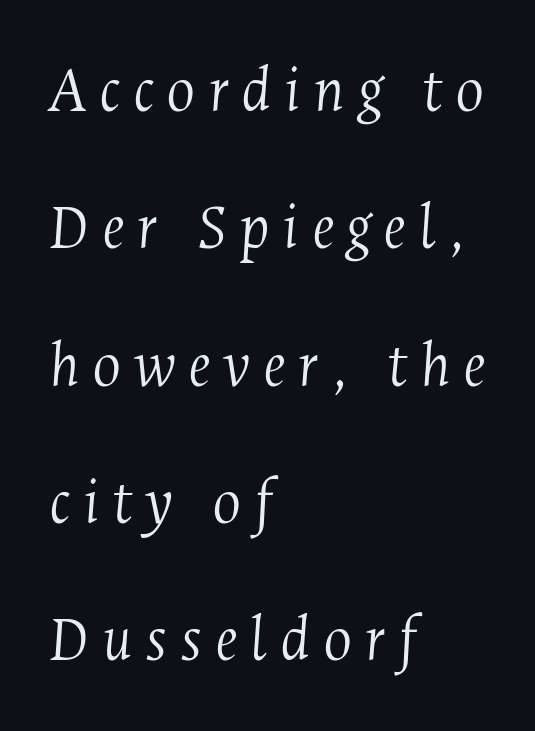
No extra ink here — the face is not bold. Vertically, the passage feels expansive, rows floating well apart. Honestly, there is no underline to notice here at all. The setting favours the left margin, as ordinary paragraphs usually do.
